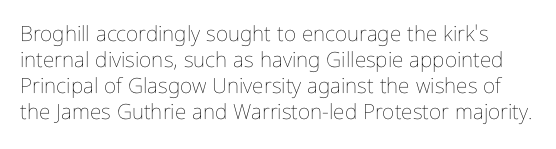
Q: Is the text bold? A: No.
Q: Is the text italic (slanted)? A: No, it is upright.
Q: Is the text underlined? A: No.
Q: Is the spacing between letters normal or unusually wide? A: Normal.
